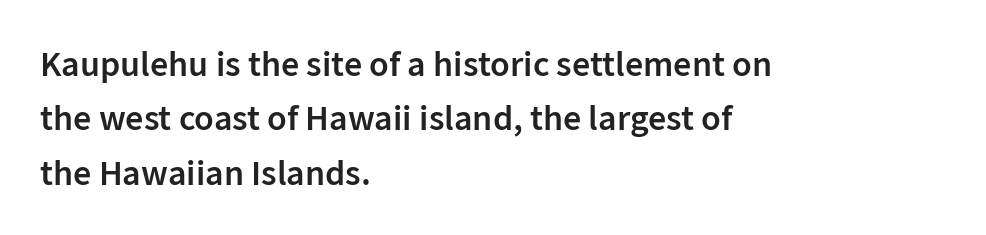
The image shows 36 px semibold sans-serif type, upright; set left-aligned, normal line spacing (1.51x), normal letter spacing, not underlined; low stroke contrast and a medium x-height.
